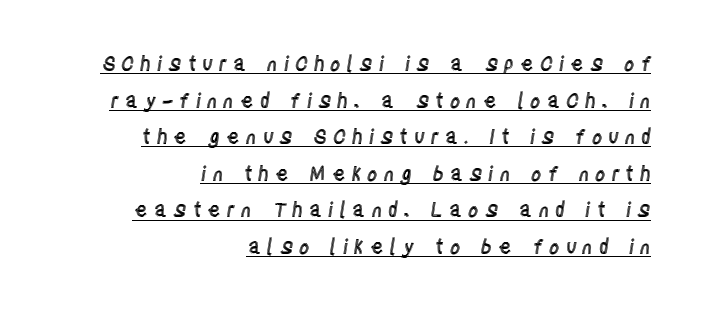
Q: Is the text italic (slanted)? A: Yes.
Q: Is the text underlined? A: Yes.
Q: How is the paragraph aligned? A: Right-aligned.
Q: Is the spacing between letters normal or unusually wide? A: Unusually wide.
